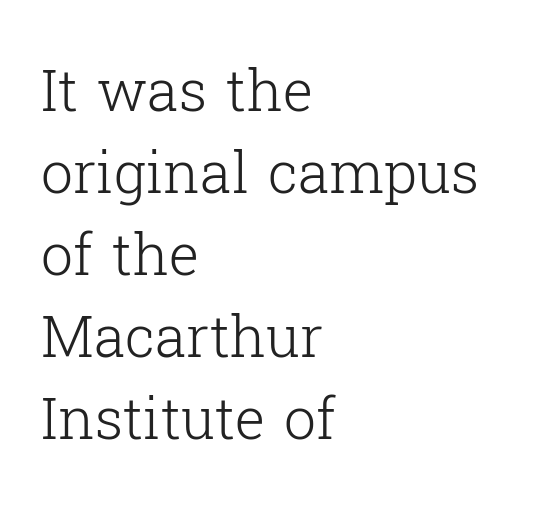
Q: Is the text bold? A: No.
Q: Is the text italic (slanted)? A: No, it is upright.
Q: Is the typeface a serif or a sans-serif typeface? A: Serif.
Q: Is the text underlined? A: No.
Q: How is the paragraph aligned? A: Left-aligned.
Q: Is the spacing between letters normal or unusually wide? A: Normal.
Q: Is the spacing between lines tight, normal or loose? A: Normal.
Q: Width (condensed, normal, or wide)? A: Normal.
Q: Stroke contrast? A: Low.
Q: x-height? A: Medium.
Q: Monospaced? A: No.
